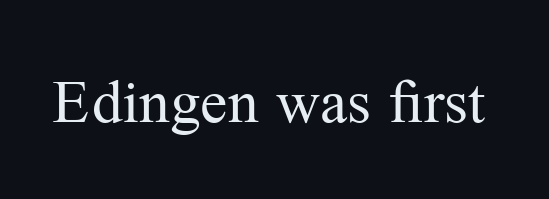
Think of a printed novel: that variable character pitch is what you see here. Unlike a clean sans, this face finishes its strokes with serifs. Compared with typical body copy, the letter spacing here is the same. Is this a heavy cut? Hardly; it is regular or lighter. When letters stand straight like this, we call the style roman or upright. The area under the type is left untouched.
